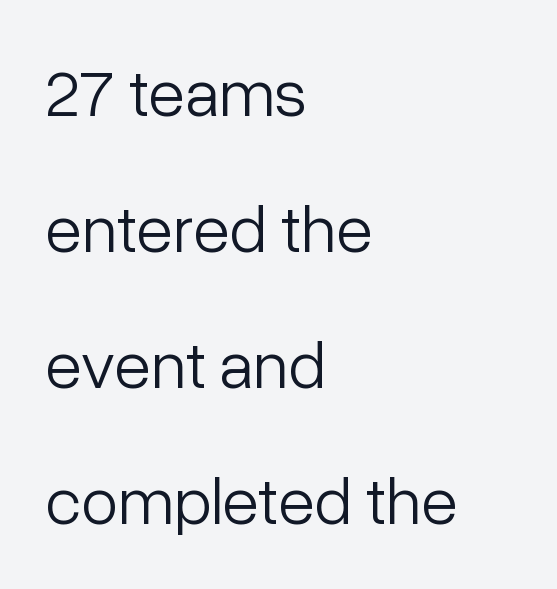
Short note: letters normally spaced. The letters advance in unequal steps, a hallmark of proportional type. No letter is thick-stroked: the sample isn't bold. Baseline-to-baseline distance is far greater than the letter height.
